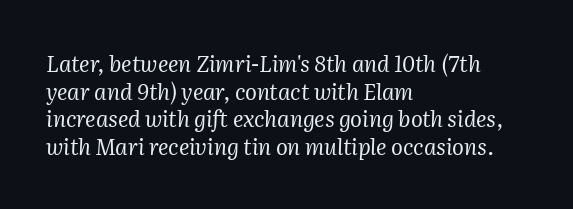
The image shows 22 px text type, italic (leaning right); set left-aligned, normal line spacing (1.26x), normal letter spacing, not underlined.
